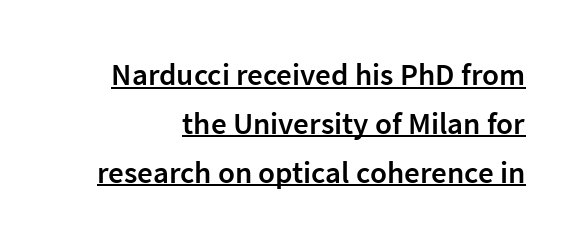
Q: Is the text bold? A: Semi-bold.
Q: Is the text italic (slanted)? A: No, it is upright.
Q: Is the typeface a serif or a sans-serif typeface? A: Sans-serif.
Q: Is the text underlined? A: Yes.
Q: Is the spacing between letters normal or unusually wide? A: Normal.
Q: Is the spacing between lines tight, normal or loose? A: Normal.
Q: Width (condensed, normal, or wide)? A: Normal.
Q: Stroke contrast? A: Low.
Q: x-height? A: Medium.
Q: Monospaced? A: No.
